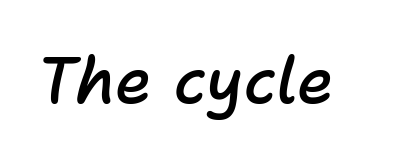
Q: Is the text bold? A: Semi-bold.
Q: Is the text italic (slanted)? A: Yes, it leans right by about 11 degrees.
Q: Is the text underlined? A: No.
Q: Is the spacing between letters normal or unusually wide? A: Normal.
Q: Width (condensed, normal, or wide)? A: Normal.
Q: Stroke contrast? A: Low.
Q: x-height? A: Medium.
Q: Monospaced? A: No.
